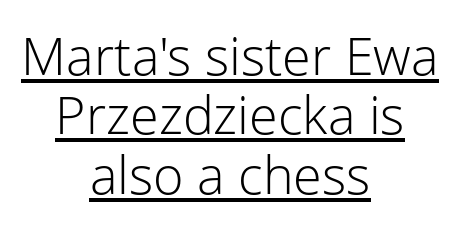
The typeface chosen for these lines omits serifs. The face used here is proportionally spaced, like ordinary book or web type. The strokes are not fattened; the text isn't bold. The letters stand upright; this is a roman face.
